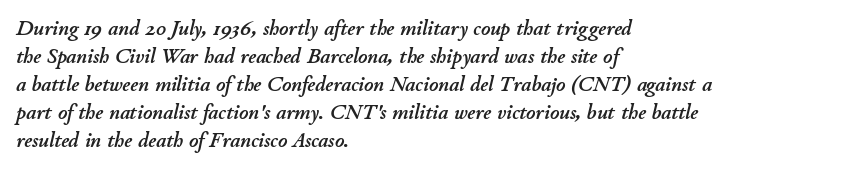
The image shows 22 px text type, italic (leaning right); set left-aligned, normal line spacing (1.27x), normal letter spacing, not underlined.
